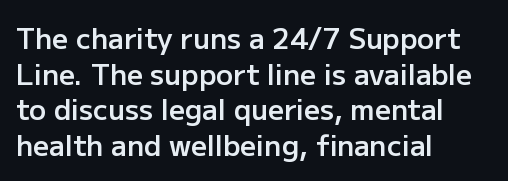
{"serif": "no", "italic": "no", "bold": "semi", "weight": "semibold", "width": "normal", "stroke_contrast": "low", "x_height": "medium", "monospaced": "no", "underline": "no", "align": "left", "line_spacing": "normal", "line_spacing_ratio": 1.27, "letter_spacing": "normal", "letter_spacing_em": 0.0, "glyph_px": 28}
